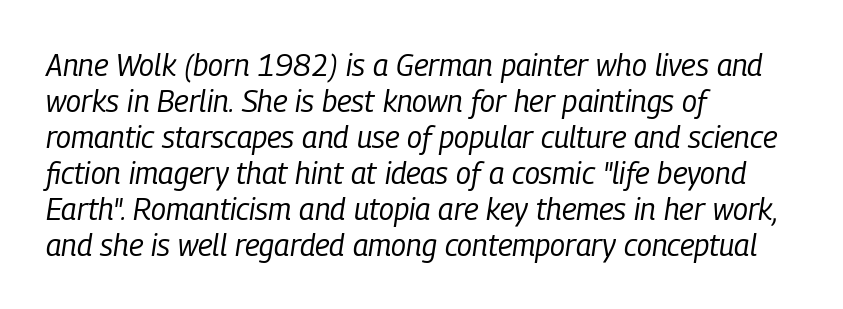
Is this a fixed-width face? No — the glyphs have proportional, varying widths. The lines are quadded left. Descender tails drop into unmarked territory. Tracking here is standard; glyphs follow each other at the usual distance. On a weight scale, this lands at 450 or below.
